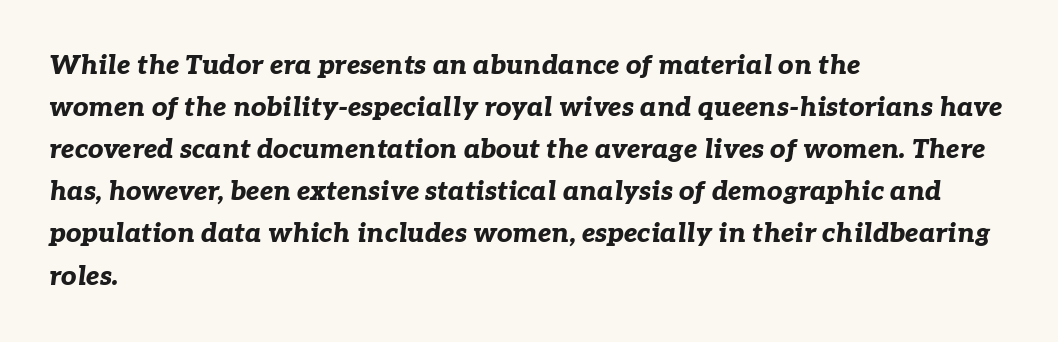
Q: Is the text bold? A: Yes.
Q: Is the text italic (slanted)? A: Yes, it leans right by about 7 degrees.
Q: Is the text underlined? A: No.
Q: How is the paragraph aligned? A: Left-aligned.
Q: Is the spacing between letters normal or unusually wide? A: Normal.
Q: Is the spacing between lines tight, normal or loose? A: Normal.
